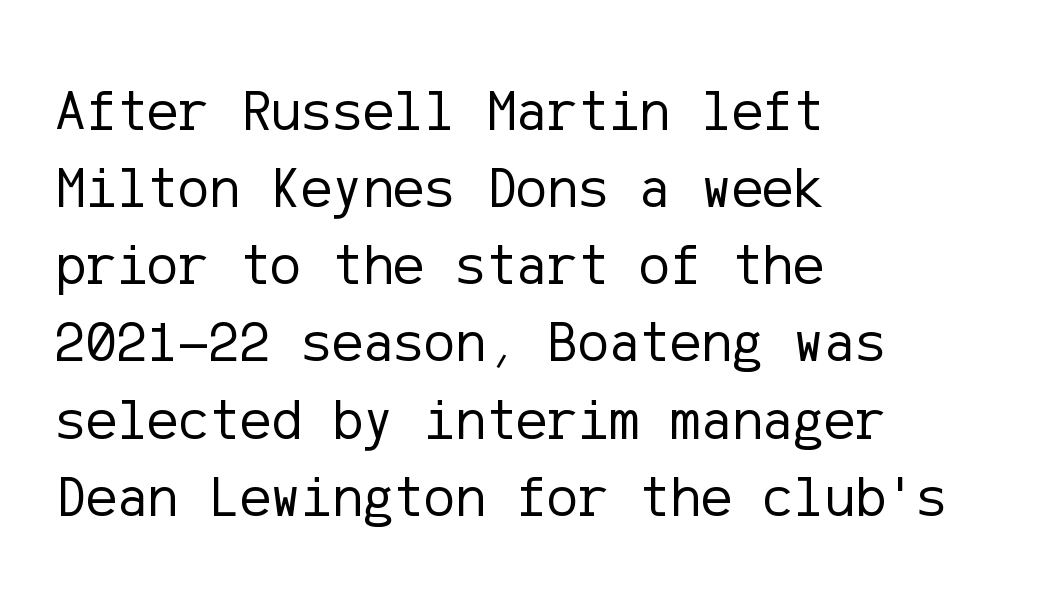
Q: Is the text bold? A: No.
Q: Is the text italic (slanted)? A: No, it is upright.
Q: Is the typeface a serif or a sans-serif typeface? A: Sans-serif.
Q: Is the text underlined? A: No.
Q: How is the paragraph aligned? A: Left-aligned.
Q: Is the spacing between letters normal or unusually wide? A: Normal.
Q: Is the spacing between lines tight, normal or loose? A: Normal.
Q: Width (condensed, normal, or wide)? A: Normal.
Q: Stroke contrast? A: Low.
Q: x-height? A: Medium.
